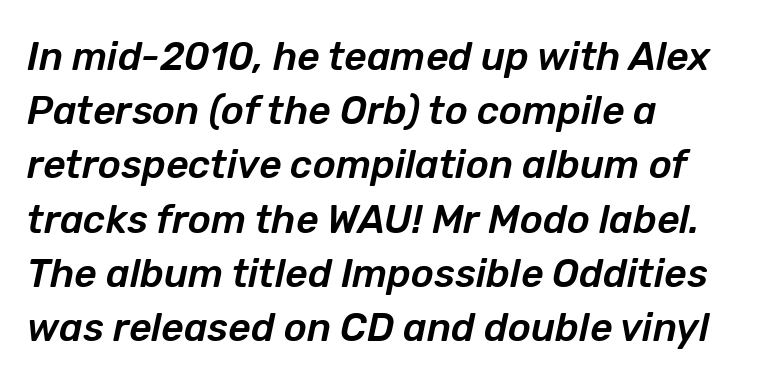
{"italic": "yes", "lean": "right", "slant_degrees": 12, "width": "normal", "stroke_contrast": "low", "x_height": "medium", "monospaced": "no", "underline": "no", "align": "left", "line_spacing": "normal", "line_spacing_ratio": 1.39, "letter_spacing": "normal", "letter_spacing_em": 0.0, "glyph_px": 39}
